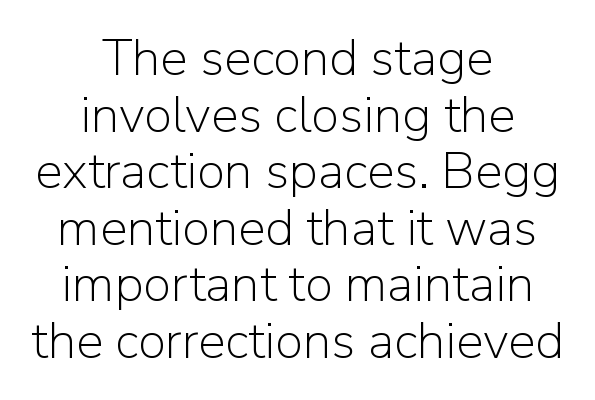
{"serif": "no", "italic": "no", "bold": "no", "weight": "light", "width": "normal", "stroke_contrast": "low", "x_height": "medium", "monospaced": "no", "underline": "no", "align": "center", "line_spacing": "tight", "line_spacing_ratio": 1.11, "letter_spacing": "normal", "letter_spacing_em": 0.0, "glyph_px": 51}
